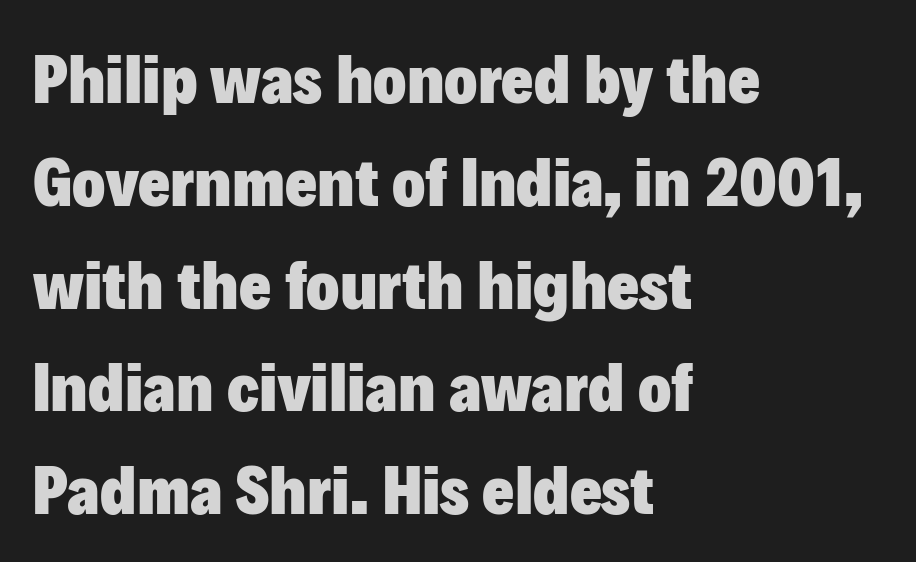
The image shows 69 px heavy sans-serif type, upright; set left-aligned, normal line spacing (1.49x), normal letter spacing, not underlined; low stroke contrast and a medium x-height.
